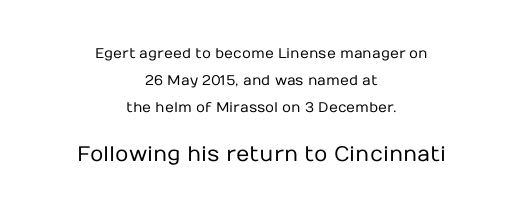
{"italic": "no", "bold": "no", "underline": "no", "align": "center", "line_spacing": "loose", "line_spacing_ratio": 1.92, "letter_spacing": "normal", "letter_spacing_em": 0.0, "larger_block": "second", "size_ratio": 1.5, "glyph_px": 21}
